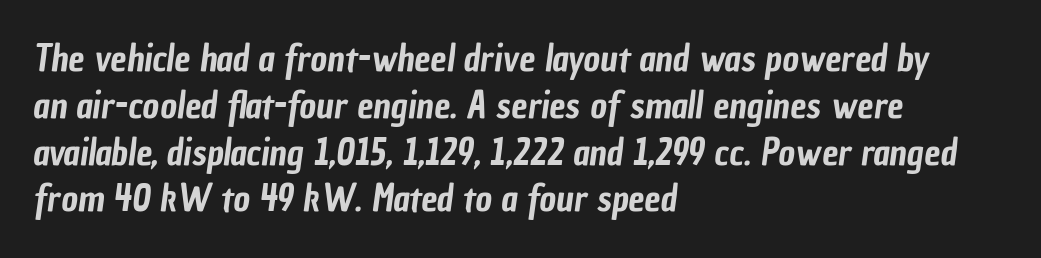
Q: Is the typeface a serif or a sans-serif typeface? A: Sans-serif.
Q: Is the text underlined? A: No.
Q: How is the paragraph aligned? A: Left-aligned.
Q: Is the spacing between letters normal or unusually wide? A: Normal.
Q: Is the spacing between lines tight, normal or loose? A: Normal.
Q: Width (condensed, normal, or wide)? A: Condensed.
Q: Stroke contrast? A: Low.
Q: x-height? A: Medium.
Q: Monospaced? A: No.
